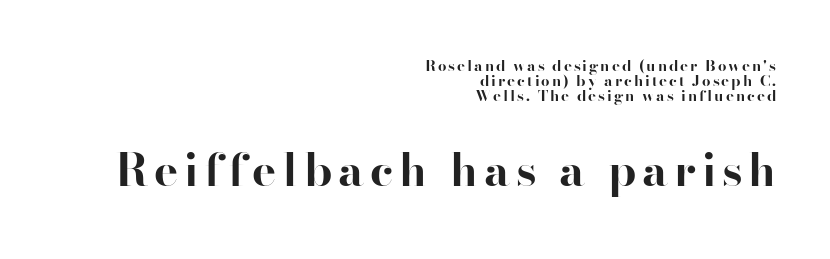
Alignment: flush right. Baseline-to-baseline distance is barely more than the letter height. Weight: bold. Plain, unruled lines of type. Is there any slant? The stems are plumb.
